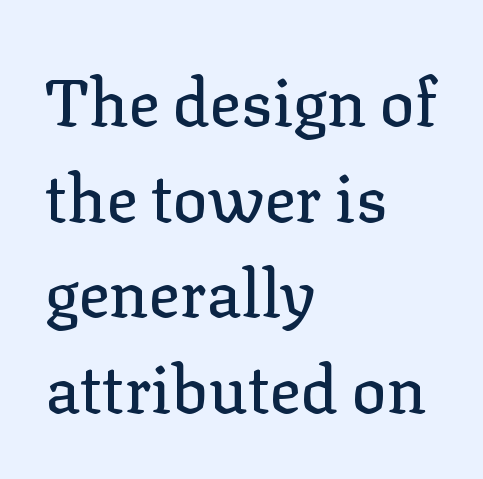
{"serif": "yes", "italic": "no", "width": "normal", "stroke_contrast": "low", "x_height": "medium", "monospaced": "no", "underline": "no", "align": "left", "line_spacing": "normal", "line_spacing_ratio": 1.47, "letter_spacing": "normal", "letter_spacing_em": 0.0, "glyph_px": 65}
